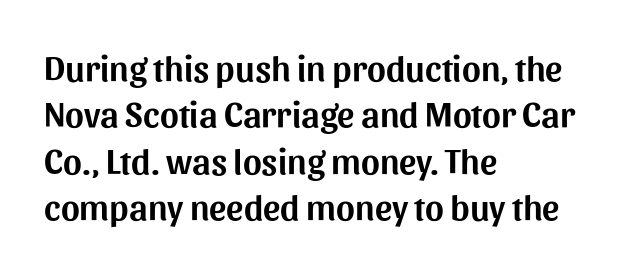
Is this a sans? Yes — the strokes have no serifs. No word sits above an underline. Is this a fixed-width face? No — the glyphs have proportional, varying widths. It's the straight-up-and-down kind of type. Does extra space separate the letters? No, they use regular spacing. Quick note: interline space is typical.
